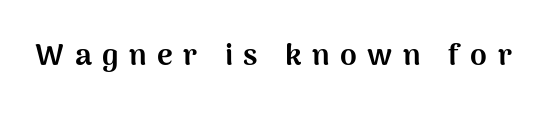
How are the letters spaced? Widely, with obvious added tracking. Clear beneath every line of the passage. Bold? Absolutely — the strokes are thick and heavy. Note the varied advance widths — an 'i' is clearly narrower than an 'm'.
